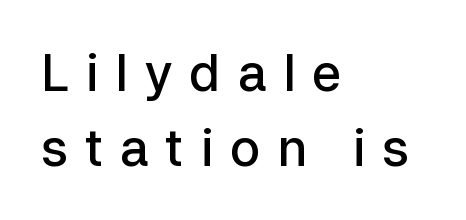
Short note: letters widely spaced. Check the space under the baseline: it is left empty. The space between consecutive lines is moderate. The glyphs in this specimen are sans serif. Every row of glyphs begins at an identical x-position on the left.
